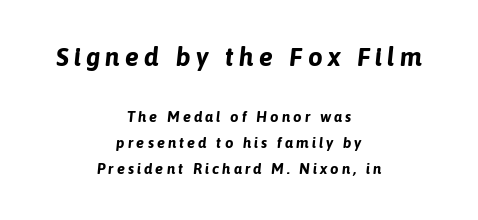
{"italic": "yes", "lean": "right", "slant_degrees": 6, "bold": "yes", "underline": "no", "align": "center", "line_spacing_ratio": 1.74, "letter_spacing": "wide", "letter_spacing_em": 0.2, "larger_block": "first", "size_ratio": 1.73, "glyph_px": 26}
